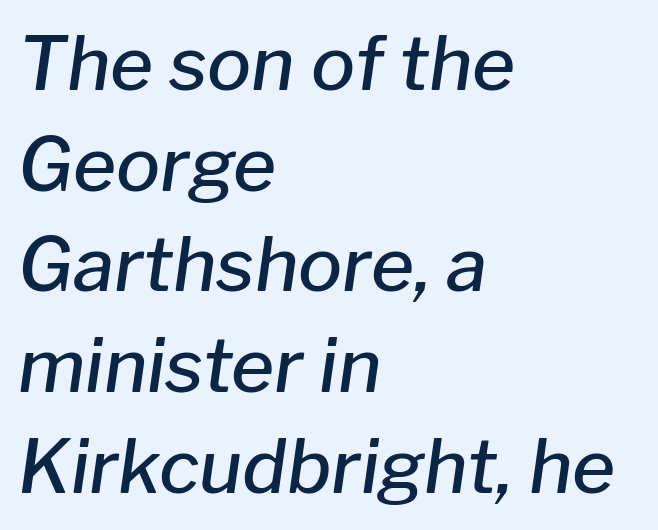
{"italic": "yes", "lean": "right", "slant_degrees": 8, "bold": "semi", "weight": "semibold", "width": "normal", "stroke_contrast": "low", "x_height": "medium", "monospaced": "no", "underline": "no", "align": "left", "line_spacing": "normal", "line_spacing_ratio": 1.36, "letter_spacing": "normal", "letter_spacing_em": 0.0, "glyph_px": 74}
